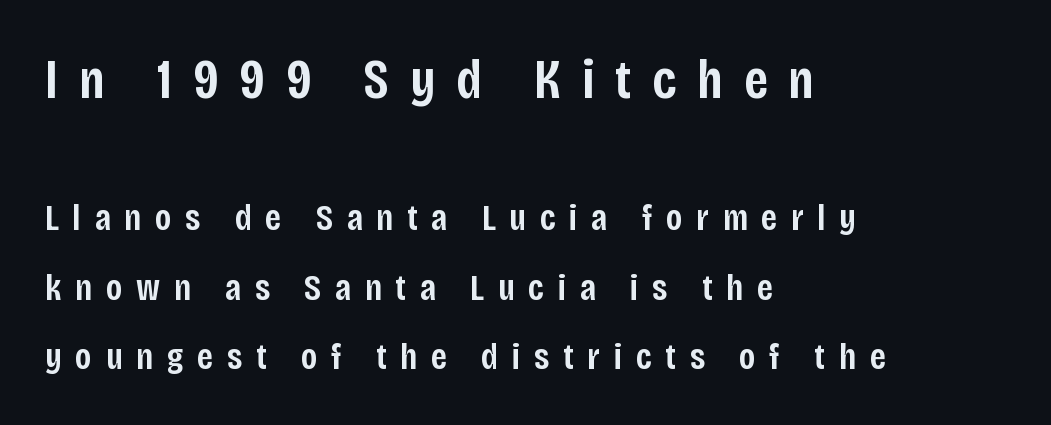
Is this a fixed-width face? No — the glyphs have proportional, varying widths. This rendering features lettering with no underline. Words appear elongated and porous because spacing is wide. The typesetting leans somewhat heavy: a semibold. A roman cut, with each character standing at attention.
